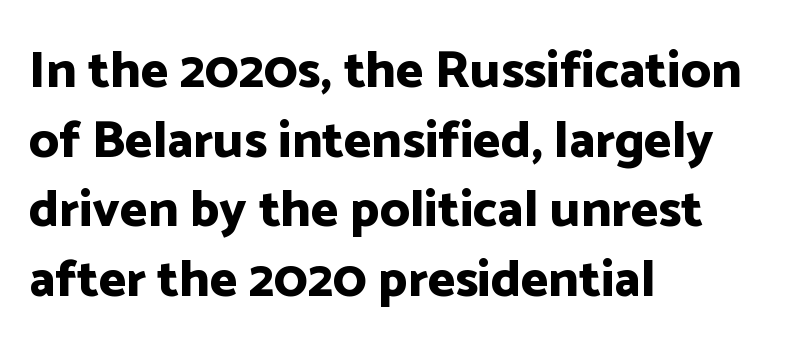
Q: Is the text bold? A: Yes.
Q: Is the text italic (slanted)? A: No, it is upright.
Q: Is the typeface a serif or a sans-serif typeface? A: Sans-serif.
Q: Is the text underlined? A: No.
Q: How is the paragraph aligned? A: Left-aligned.
Q: Is the spacing between letters normal or unusually wide? A: Normal.
Q: Is the spacing between lines tight, normal or loose? A: Normal.
Q: Width (condensed, normal, or wide)? A: Normal.
Q: Stroke contrast? A: Low.
Q: x-height? A: Medium.
Q: Monospaced? A: No.
